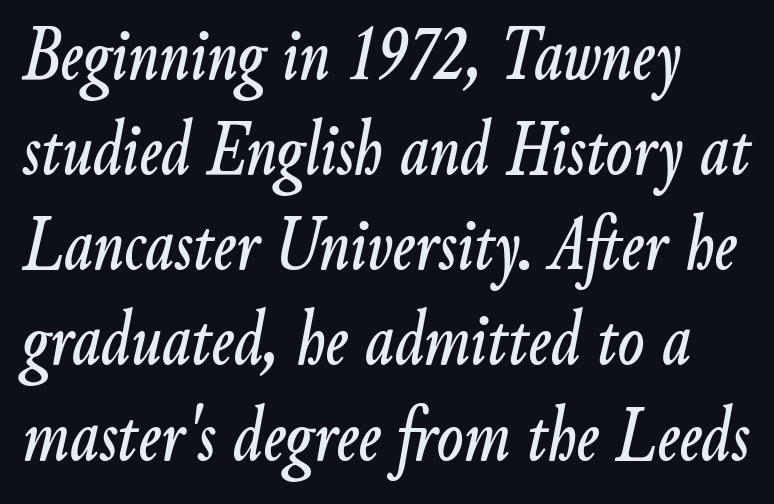
The image shows 78 px condensed type, italic (leaning right); set line spacing 1.22x, normal letter spacing, not underlined; low stroke contrast and a small x-height.
